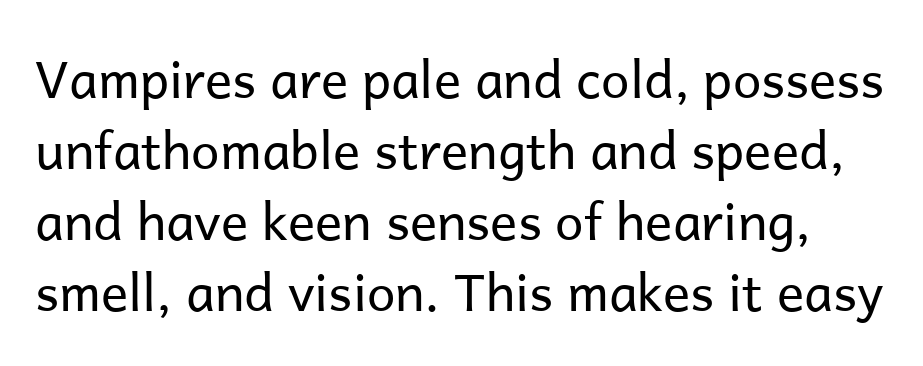
Caption: standard tracking, unaltered. Is this a heavy cut? Hardly; it is regular or lighter. Has an underline been added? It has not. Do the letters lean? They stand straight.
